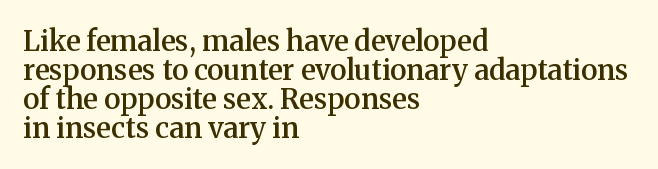
Q: Is the text bold? A: Semi-bold.
Q: Is the text italic (slanted)? A: No, it is upright.
Q: Is the typeface a serif or a sans-serif typeface? A: Serif.
Q: Is the text underlined? A: No.
Q: How is the paragraph aligned? A: Left-aligned.
Q: Is the spacing between letters normal or unusually wide? A: Normal.
Q: Is the spacing between lines tight, normal or loose? A: Tight.
Q: Width (condensed, normal, or wide)? A: Normal.
Q: Stroke contrast? A: Medium.
Q: x-height? A: Medium.
Q: Monospaced? A: No.
